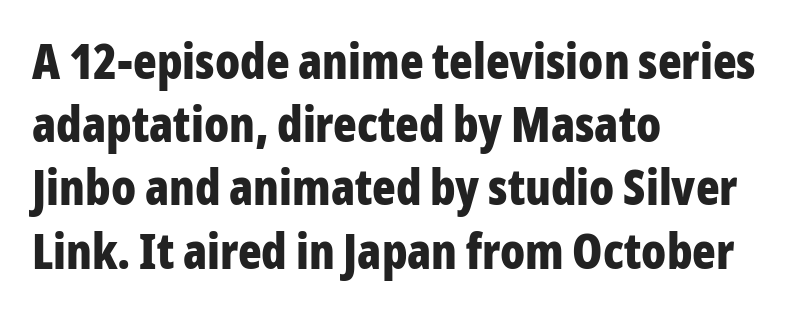
Whoever set this chose a conventional vertical rhythm. The specimen omits any rule beneath the text block's lines. Honestly, the letter spacing is just normal — you wouldn't notice it. Font category for this specimen: sans-serif. Visually the block forms a straight wall on the left and a jagged coastline on the right.
